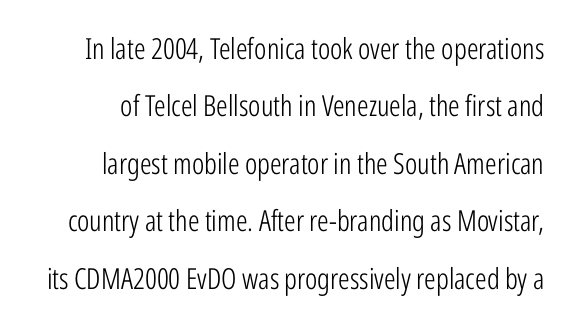
The image shows 29 px light, condensed sans-serif type, upright; set loose line spacing (1.98x), normal letter spacing, not underlined; low stroke contrast and a medium x-height.
